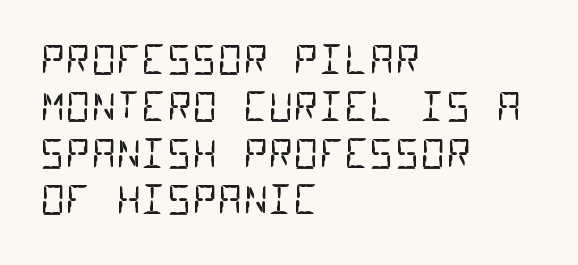
The image shows 39 px regular-weight, condensed sans-serif type, monospaced; set left-aligned, line spacing 1.2x, normal letter spacing, not underlined; low stroke contrast and a large x-height.
